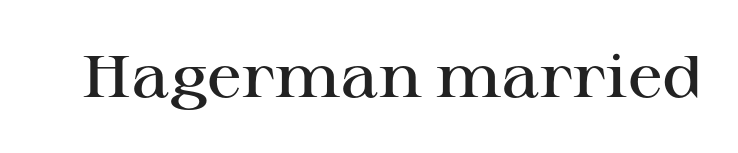
Q: Is the text bold? A: Semi-bold.
Q: Is the text italic (slanted)? A: No, it is upright.
Q: Is the typeface a serif or a sans-serif typeface? A: Serif.
Q: Is the text underlined? A: No.
Q: Is the spacing between letters normal or unusually wide? A: Normal.
Q: Width (condensed, normal, or wide)? A: Wide.
Q: Stroke contrast? A: High.
Q: x-height? A: Medium.
Q: Monospaced? A: No.
